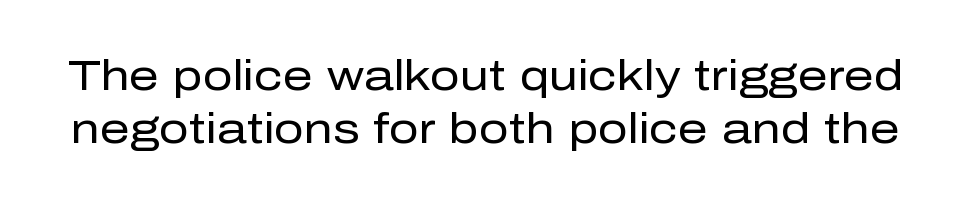
Q: Is the text bold? A: No.
Q: Is the text italic (slanted)? A: No, it is upright.
Q: Is the typeface a serif or a sans-serif typeface? A: Sans-serif.
Q: Is the text underlined? A: No.
Q: Is the spacing between letters normal or unusually wide? A: Normal.
Q: Is the spacing between lines tight, normal or loose? A: Normal.
Q: Width (condensed, normal, or wide)? A: Normal.
Q: Stroke contrast? A: Low.
Q: x-height? A: Medium.
Q: Monospaced? A: No.
